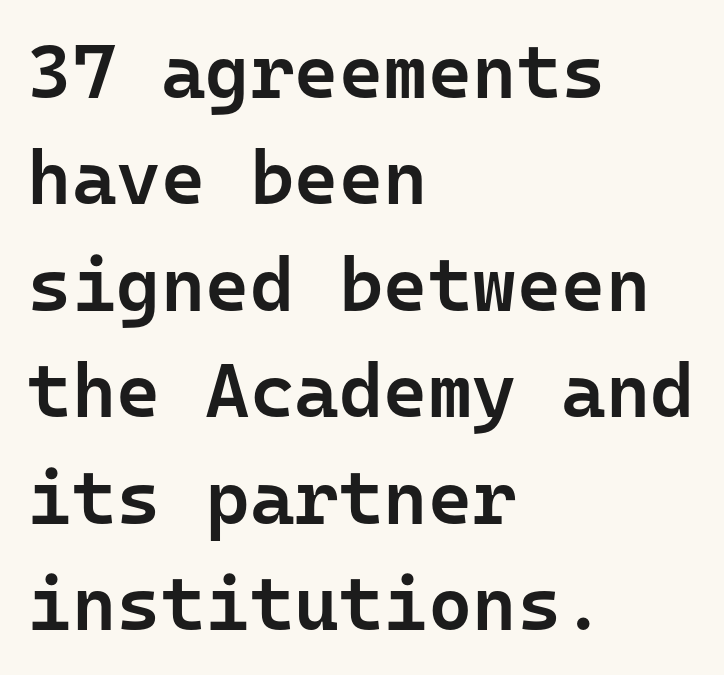
Q: Is the text bold? A: Semi-bold.
Q: Is the text italic (slanted)? A: No, it is upright.
Q: Is the typeface a serif or a sans-serif typeface? A: Sans-serif.
Q: Is the text underlined? A: No.
Q: How is the paragraph aligned? A: Left-aligned.
Q: Is the spacing between letters normal or unusually wide? A: Normal.
Q: Is the spacing between lines tight, normal or loose? A: Normal.
Q: Width (condensed, normal, or wide)? A: Normal.
Q: Stroke contrast? A: Low.
Q: x-height? A: Medium.
Q: Monospaced? A: Yes.
